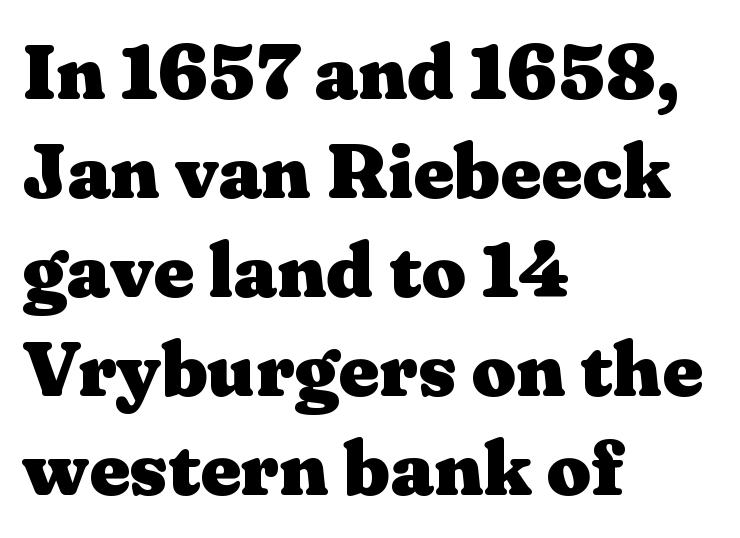
Q: Is the text bold? A: Yes.
Q: Is the text italic (slanted)? A: No, it is upright.
Q: Is the typeface a serif or a sans-serif typeface? A: Serif.
Q: Is the text underlined? A: No.
Q: How is the paragraph aligned? A: Left-aligned.
Q: Is the spacing between letters normal or unusually wide? A: Normal.
Q: Is the spacing between lines tight, normal or loose? A: Normal.
Q: Width (condensed, normal, or wide)? A: Wide.
Q: Stroke contrast? A: Medium.
Q: x-height? A: Medium.
Q: Monospaced? A: No.
